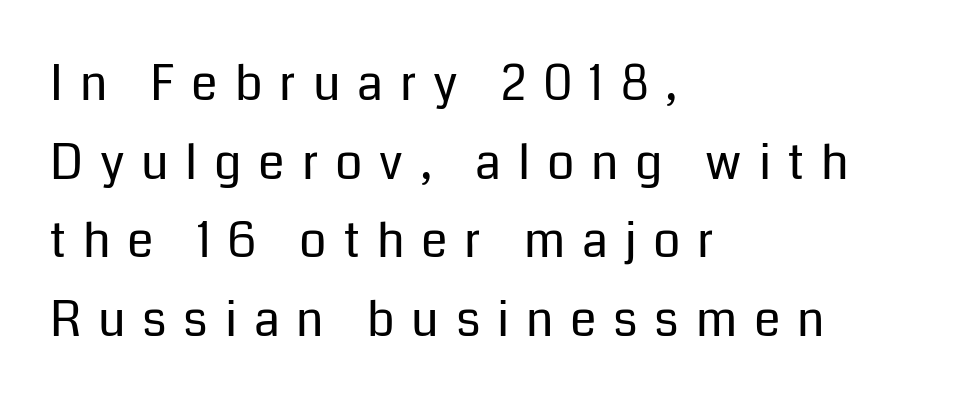
Typeset ragged right — the left edge is the straight one. Honestly, the row spacing looks completely unremarkable. Unlike a traditional serif, this face leaves its strokes unadorned. The space beneath each line is pristine and unruled. The lettering holds an erect, upright posture throughout. The strokes carry an ordinary text weight at most.
